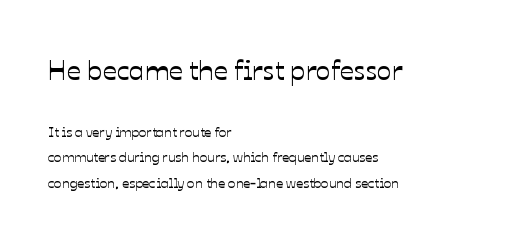
Top chunk: large. Bottom chunk: small. Casual observation: everything's shoved over to the left. Tall strokes in this sample are plumb rather than angled. Character widths vary here, with narrow letters taking less room than wide ones. Nobody touched the tracking dial on this one. The strip under each line holds only bare page.
